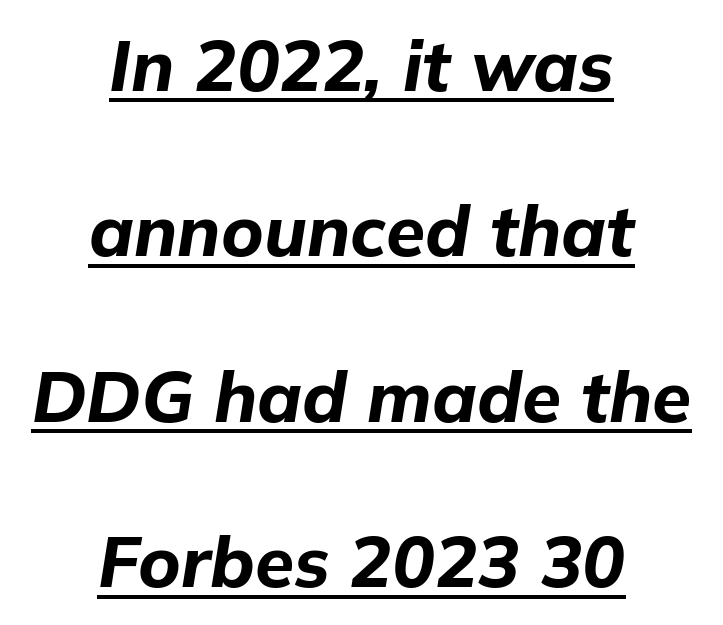
{"italic": "yes", "lean": "right", "slant_degrees": 9, "bold": "yes", "weight": "bold", "width": "normal", "stroke_contrast": "low", "x_height": "medium", "monospaced": "no", "underline": "yes", "align": "center", "line_spacing": "loose", "line_spacing_ratio": 2.33, "letter_spacing": "normal", "letter_spacing_em": 0.0, "glyph_px": 71}
